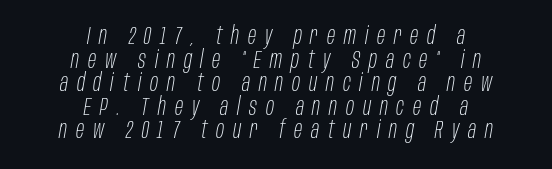
Q: Is the text bold? A: No.
Q: Is the text italic (slanted)? A: Yes, it leans right by about 10 degrees.
Q: Is the text underlined? A: No.
Q: How is the paragraph aligned? A: Centered.
Q: Is the spacing between letters normal or unusually wide? A: Unusually wide.
Q: Is the spacing between lines tight, normal or loose? A: Tight.
